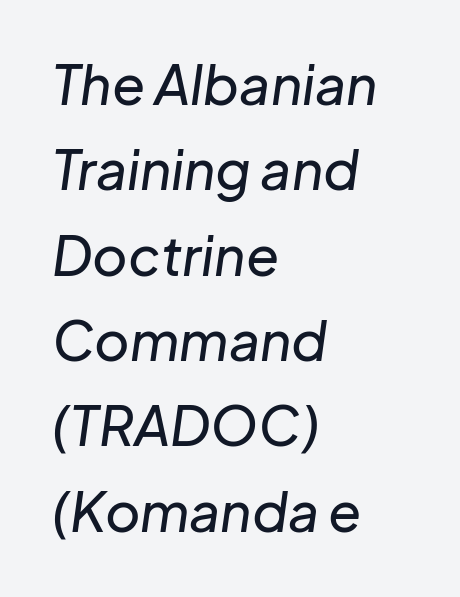
Q: Is the text italic (slanted)? A: Yes, it leans right by about 8 degrees.
Q: Is the text underlined? A: No.
Q: How is the paragraph aligned? A: Left-aligned.
Q: Is the spacing between letters normal or unusually wide? A: Normal.
Q: Is the spacing between lines tight, normal or loose? A: Normal.
Q: Width (condensed, normal, or wide)? A: Normal.
Q: Stroke contrast? A: Low.
Q: x-height? A: Medium.
Q: Monospaced? A: No.
